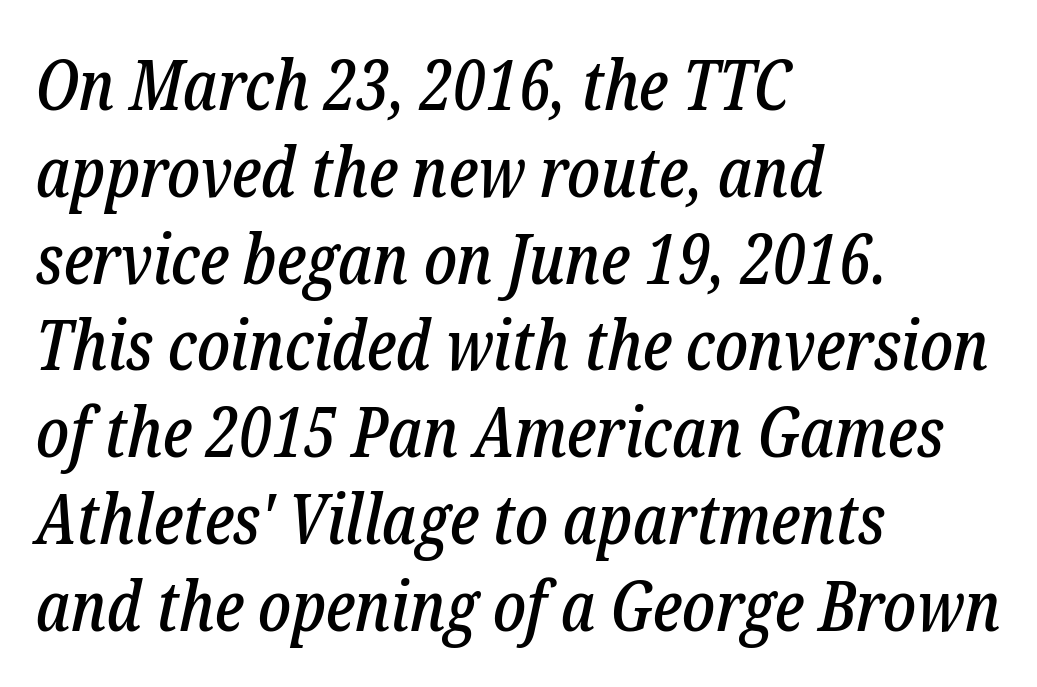
The image shows 70 px condensed serif type, italic (leaning right); set left-aligned, line spacing 1.24x, normal letter spacing, not underlined; low stroke contrast and a medium x-height.
